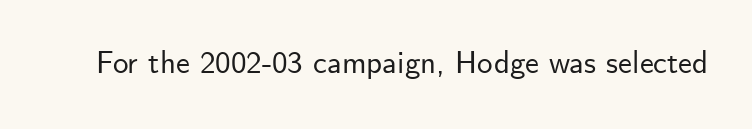
Q: Is the text italic (slanted)? A: No, it is upright.
Q: Is the typeface a serif or a sans-serif typeface? A: Sans-serif.
Q: Is the text underlined? A: No.
Q: Is the spacing between letters normal or unusually wide? A: Normal.
Q: Width (condensed, normal, or wide)? A: Normal.
Q: Stroke contrast? A: Low.
Q: x-height? A: Small.
Q: Monospaced? A: No.
